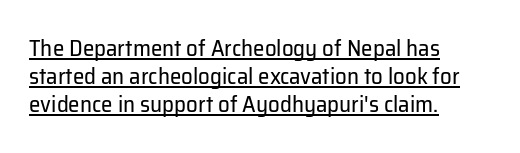
The image shows 23 px text type, upright; set left-aligned, line spacing 1.22x, normal letter spacing, underlined.
